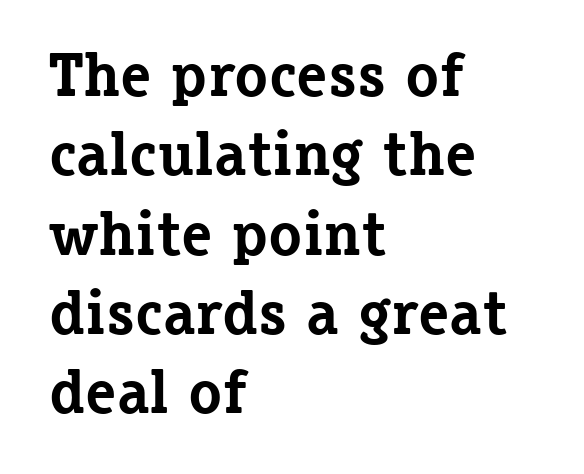
What stands out about the letter spacing? Nothing — it is the standard amount. Ascenders rise straight up at ninety degrees. Compared with an ordinary text face, these strokes are far heavier — a full bold. Yep, those are serifs on the letters. Character widths vary here, with narrow letters taking less room than wide ones.
